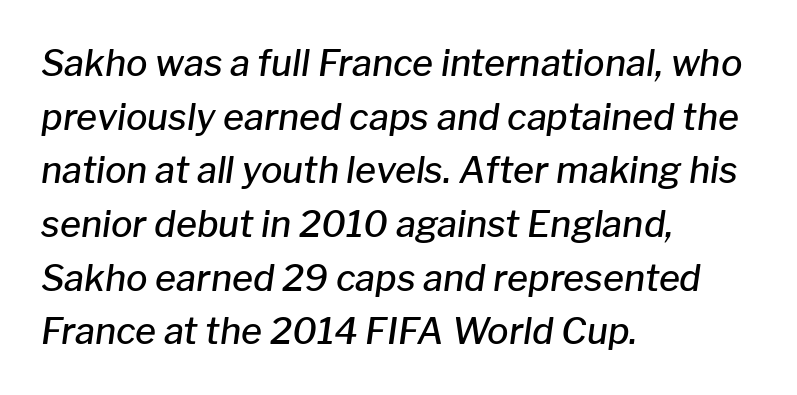
{"italic": "yes", "lean": "right", "slant_degrees": 8, "bold": "semi", "weight": "semibold", "width": "normal", "stroke_contrast": "low", "x_height": "medium", "monospaced": "no", "underline": "no", "align": "left", "line_spacing": "normal", "line_spacing_ratio": 1.49, "letter_spacing": "normal", "letter_spacing_em": 0.0, "glyph_px": 36}
